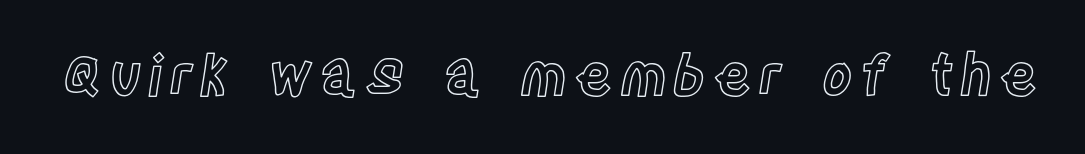
Think of a printed novel: that variable character pitch is what you see here. The glyphs are unaccompanied by any horizontal stroke below them.
